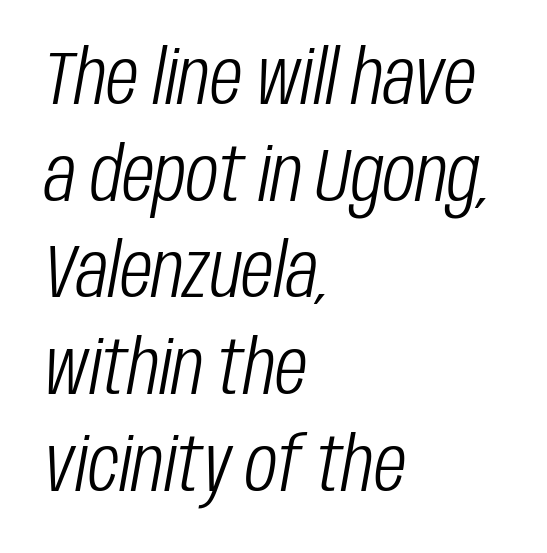
The image shows 75 px light, condensed type, italic (leaning right); set left-aligned, normal line spacing (1.29x), normal letter spacing, not underlined; low stroke contrast and a large x-height.
